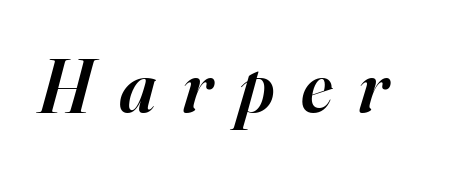
{"serif": "yes", "italic": "yes", "lean": "right", "slant_degrees": 16, "bold": "semi", "weight": "semibold", "width": "normal", "stroke_contrast": "high", "x_height": "small", "monospaced": "no", "underline": "no", "letter_spacing": "wide", "letter_spacing_em": 0.34, "glyph_px": 76}
